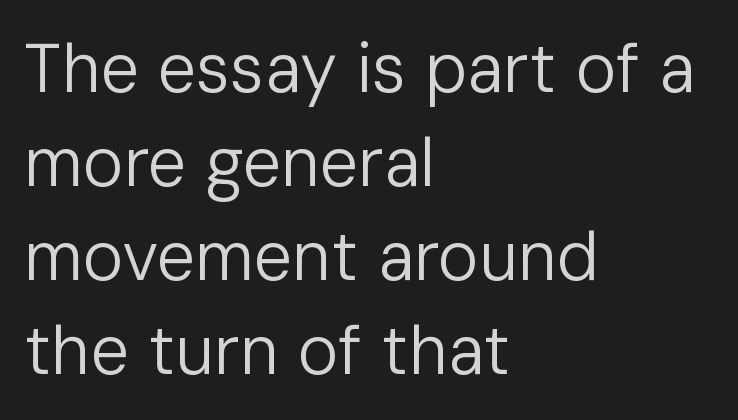
The letters advance in unequal steps, a hallmark of proportional type. The letters carry no serifs — their stems end cleanly without finishing strokes. The compositor pushed each line to the left boundary. Posture: upright roman.
